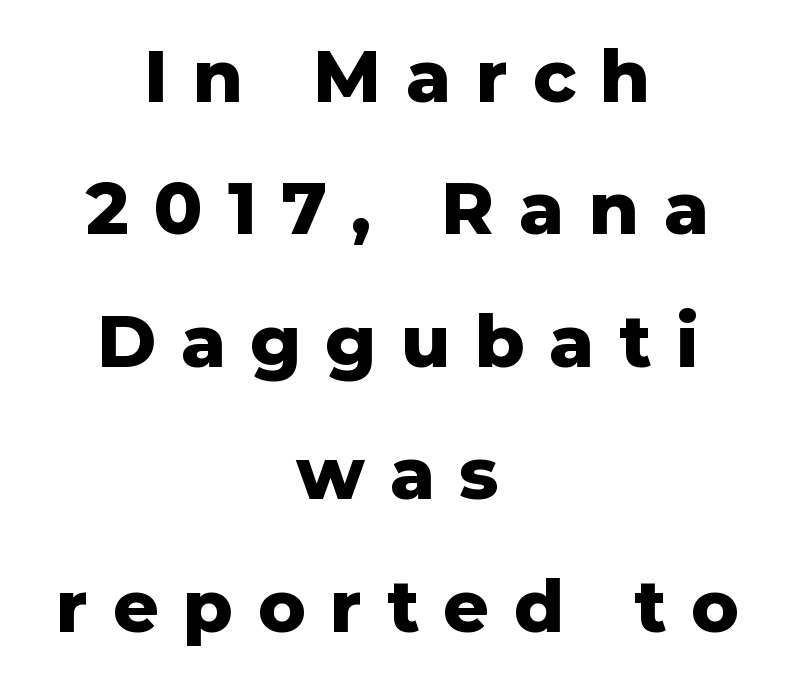
Unlike italic type, these characters show no tilt at all. Here the glyphs are tracked loosely, breaking word shapes into spaced letters. The text was rendered using a sans face with plain stroke endings. Heft: maximum for text — a bold.
